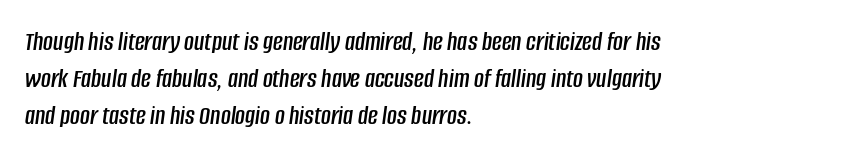
No extra tracking has been applied to these lines. Plain, unruled lines of type. Slanted lettering throughout. Normally led — the rows are evenly, conventionally spaced.
